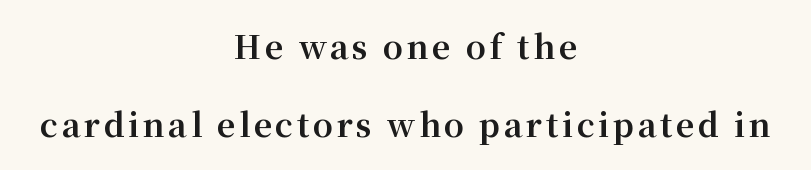
{"serif": "yes", "italic": "no", "bold": "yes", "weight": "bold", "width": "normal", "stroke_contrast": "medium", "x_height": "medium", "monospaced": "no", "underline": "no", "align": "center", "line_spacing": "loose", "line_spacing_ratio": 2.44, "glyph_px": 32}
